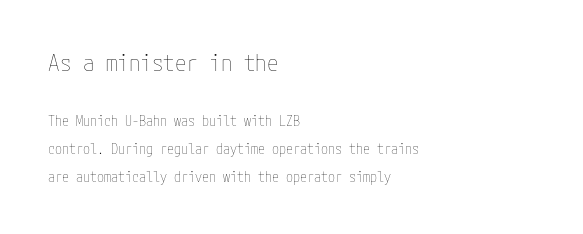
Larger block? The one above; the one below is distinctly smaller. The lines in this sample share a left origin and differ only in where they stop. Words appear dense and cohesive because spacing is normal. Glance below the letters and you will spot only blank space. Is the stroke heavy? The answer is a plain regular-or-lighter. The passage shown stacks its lines with a broad gap.
